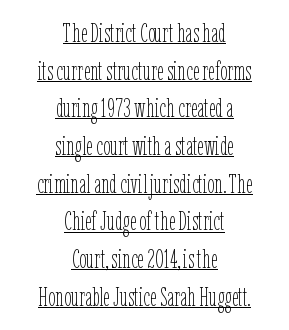
The image shows 26 px text type, upright; set centered, normal line spacing (1.45x), normal letter spacing, underlined.
